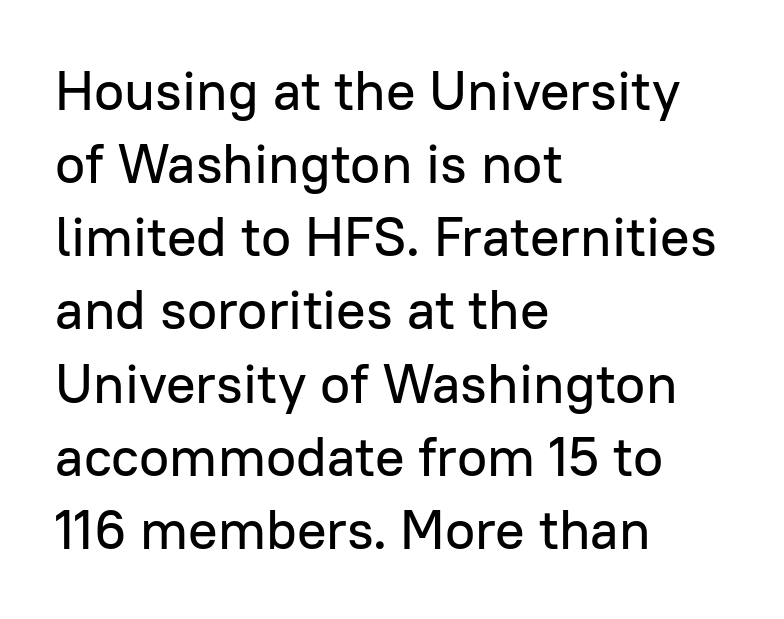
Rendered with straight, roman letterforms. The setting favours the left margin, as ordinary paragraphs usually do. A normal amount of white space separates one row of letters from the next. Font category for this specimen: sans-serif. Default kerning and tracking; the words read as compact shapes.
